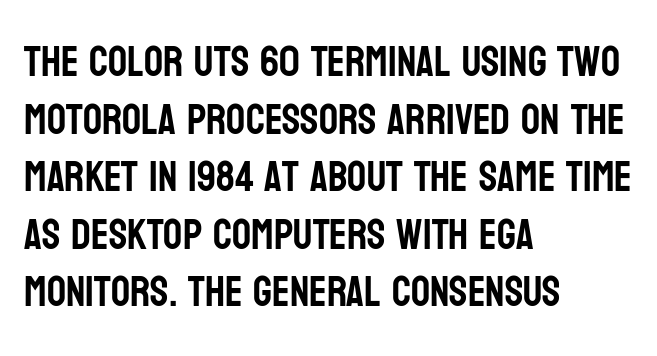
Q: Is the text italic (slanted)? A: No, it is upright.
Q: Is the typeface a serif or a sans-serif typeface? A: Sans-serif.
Q: Is the text underlined? A: No.
Q: How is the paragraph aligned? A: Left-aligned.
Q: Is the spacing between letters normal or unusually wide? A: Normal.
Q: Is the spacing between lines tight, normal or loose? A: Normal.
Q: Width (condensed, normal, or wide)? A: Condensed.
Q: Stroke contrast? A: Low.
Q: x-height? A: Large.
Q: Monospaced? A: No.
